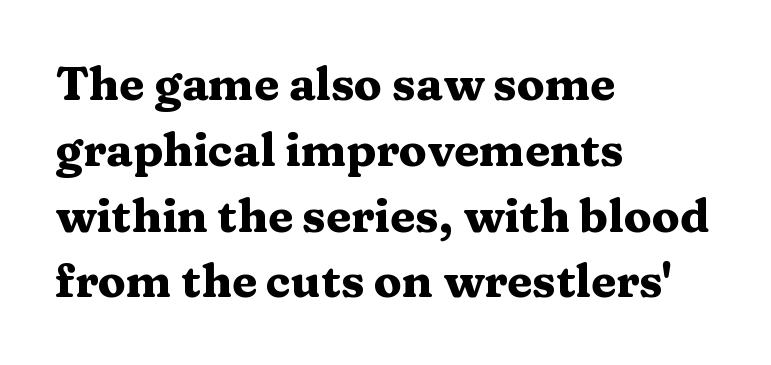
Q: Is the text bold? A: Yes.
Q: Is the text italic (slanted)? A: No, it is upright.
Q: Is the typeface a serif or a sans-serif typeface? A: Serif.
Q: Is the text underlined? A: No.
Q: How is the paragraph aligned? A: Left-aligned.
Q: Is the spacing between letters normal or unusually wide? A: Normal.
Q: Is the spacing between lines tight, normal or loose? A: Normal.
Q: Width (condensed, normal, or wide)? A: Wide.
Q: Stroke contrast? A: Medium.
Q: x-height? A: Medium.
Q: Monospaced? A: No.
